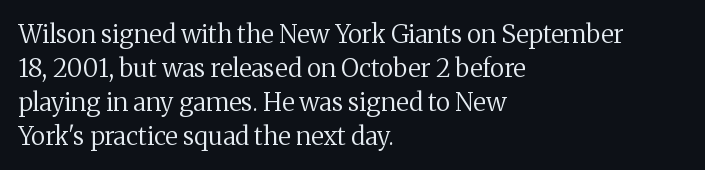
{"italic": "no", "bold": "no", "underline": "no", "align": "left", "line_spacing": "normal", "line_spacing_ratio": 1.36, "letter_spacing": "normal", "letter_spacing_em": 0.0, "glyph_px": 25}
